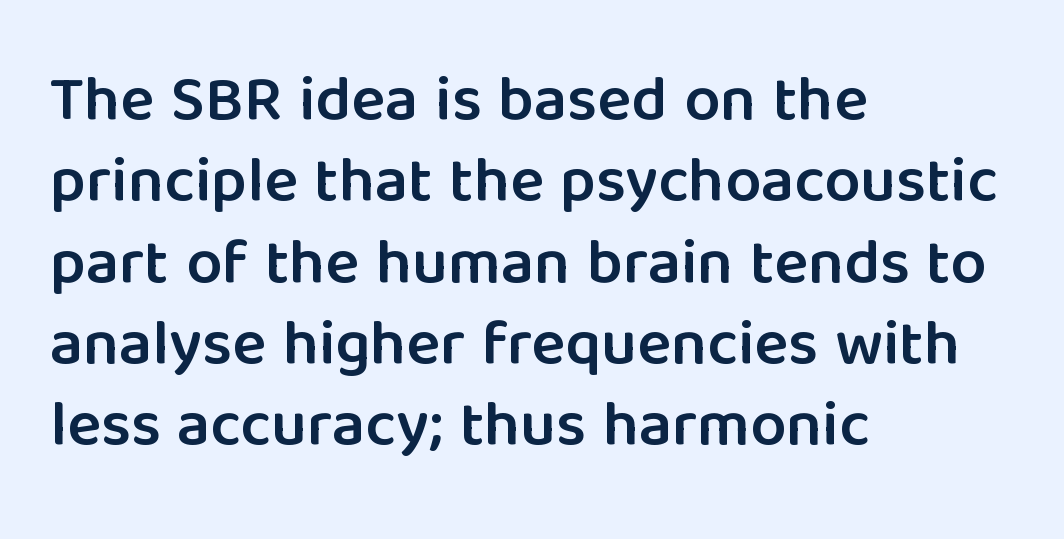
Note the varied advance widths — an 'i' is clearly narrower than an 'm'. What weight is shown? A semibold, between regular and bold. In terms of letterspacing, this is plain default setting. Unlike italic type, these characters show no tilt at all. The words here are not underlined. A sans-serif font was chosen for this passage.
